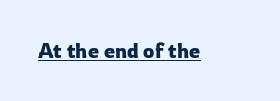
{"italic": "no", "underline": "yes", "letter_spacing": "normal", "letter_spacing_em": 0.0, "glyph_px": 20}
